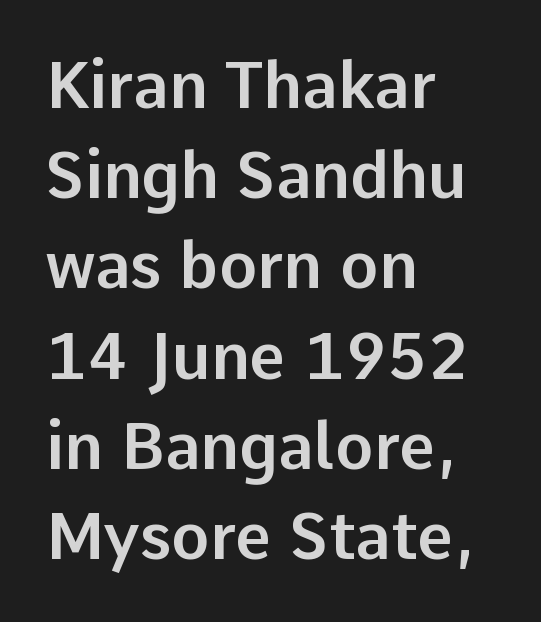
{"serif": "no", "italic": "no", "width": "normal", "stroke_contrast": "low", "x_height": "medium", "monospaced": "no", "underline": "no", "align": "left", "line_spacing": "normal", "line_spacing_ratio": 1.41, "letter_spacing": "normal", "letter_spacing_em": 0.0, "glyph_px": 64}
